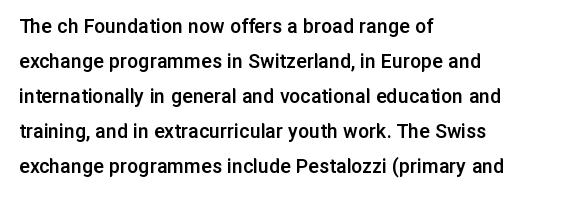
{"italic": "no", "bold": "semi", "underline": "no", "align": "left", "line_spacing": "normal", "line_spacing_ratio": 1.59, "letter_spacing": "normal", "letter_spacing_em": 0.0, "glyph_px": 22}
